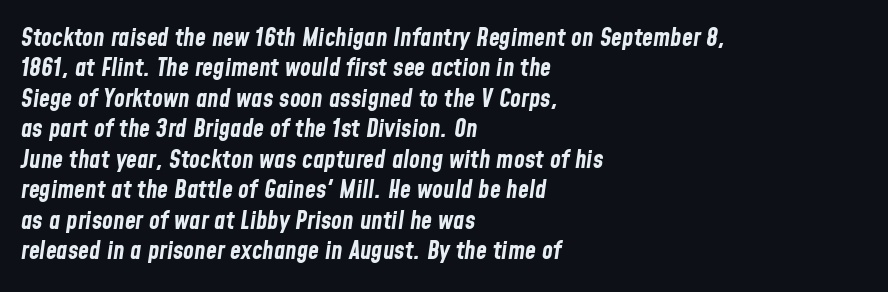
A dark, heavy texture on the line: the type is bold. Descenders hang freely into open space. Horizontal alignment here is leftward, the default for most running prose. The letterforms sit shoulder to shoulder at normal distance. This is oblique type, the kind used for emphasis or titles.
